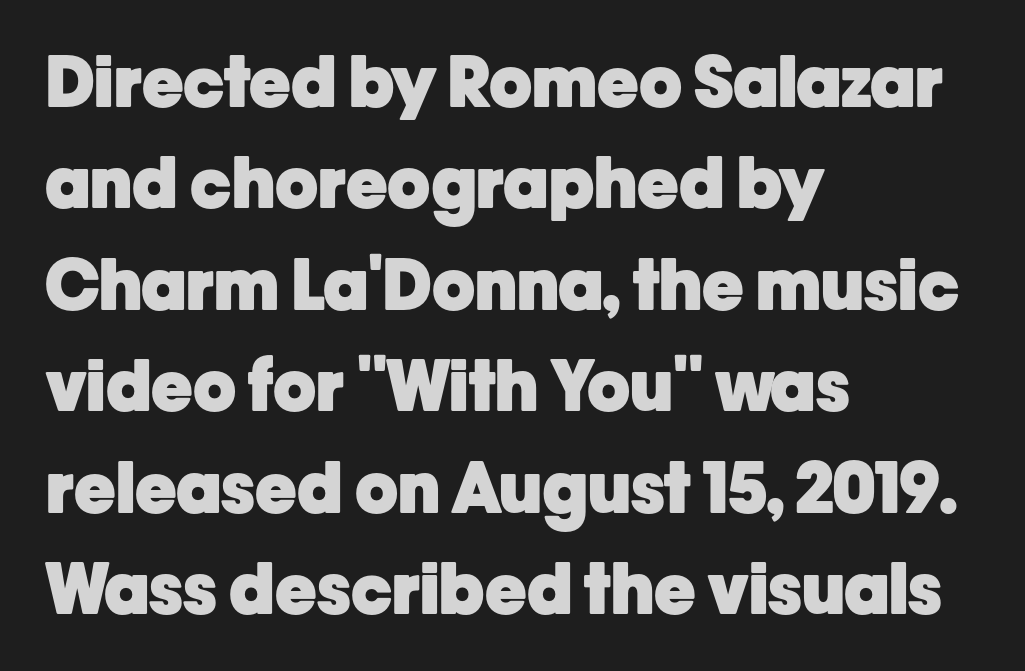
Q: Is the text bold? A: Yes.
Q: Is the text italic (slanted)? A: No, it is upright.
Q: Is the typeface a serif or a sans-serif typeface? A: Sans-serif.
Q: Is the text underlined? A: No.
Q: How is the paragraph aligned? A: Left-aligned.
Q: Is the spacing between letters normal or unusually wide? A: Normal.
Q: Is the spacing between lines tight, normal or loose? A: Normal.
Q: Width (condensed, normal, or wide)? A: Normal.
Q: Stroke contrast? A: Low.
Q: x-height? A: Medium.
Q: Monospaced? A: No.
